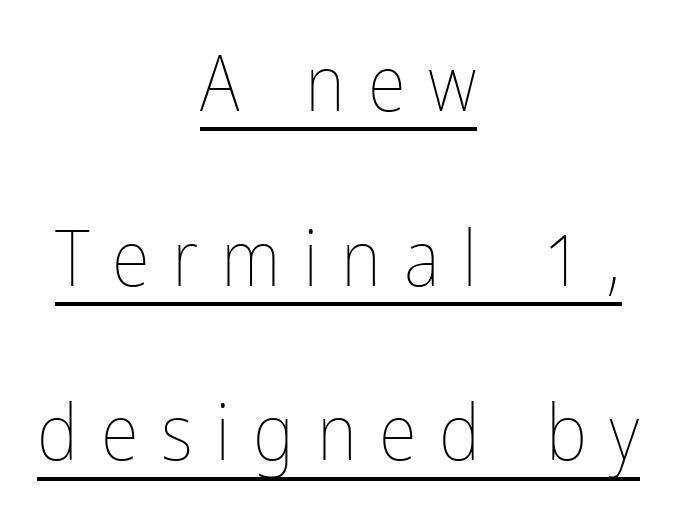
Q: Is the text bold? A: No.
Q: Is the text italic (slanted)? A: No, it is upright.
Q: Is the text underlined? A: Yes.
Q: How is the paragraph aligned? A: Centered.
Q: Is the spacing between letters normal or unusually wide? A: Unusually wide.
Q: Is the spacing between lines tight, normal or loose? A: Loose.
Q: Width (condensed, normal, or wide)? A: Condensed.
Q: Stroke contrast? A: Low.
Q: x-height? A: Medium.
Q: Monospaced? A: No.
